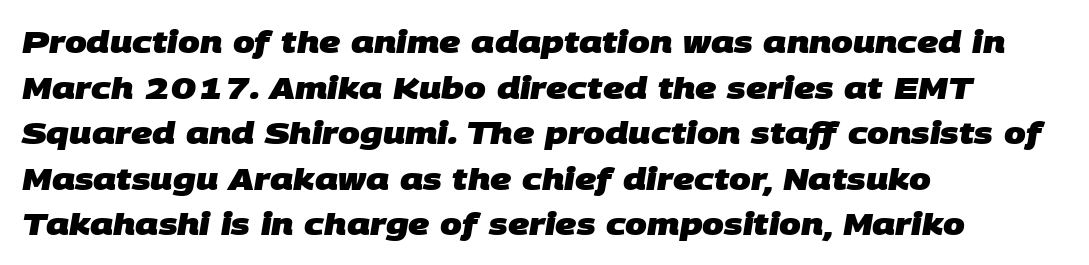
The image shows 31 px heavy sans-serif type; set left-aligned, normal line spacing (1.47x), normal letter spacing, not underlined; low stroke contrast and a large x-height.
